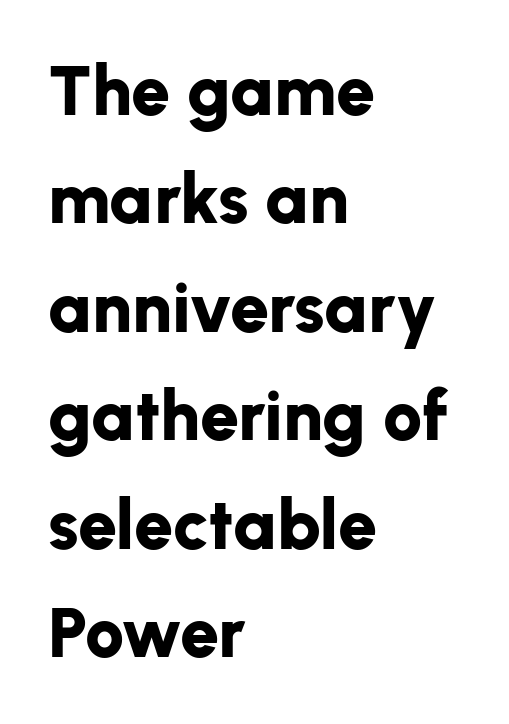
The image shows 70 px bold sans-serif type, upright; set left-aligned, normal line spacing (1.55x), normal letter spacing, not underlined; low stroke contrast and a medium x-height.
